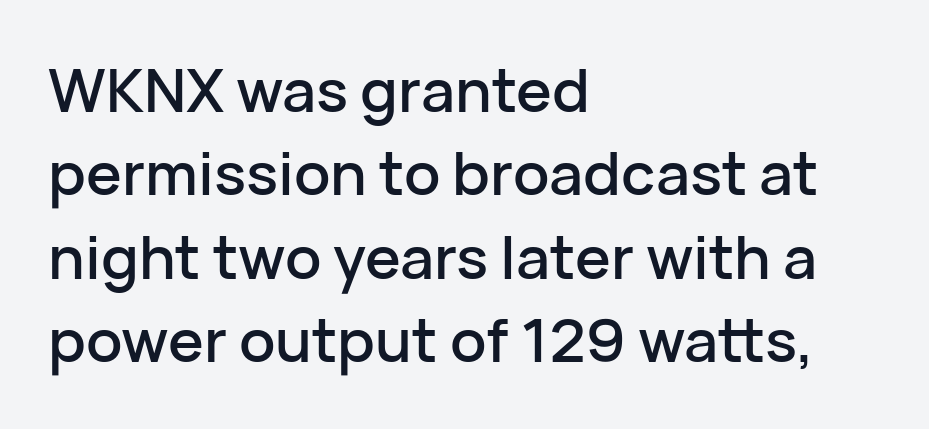
The image shows 60 px sans-serif type, upright; set left-aligned, normal line spacing (1.39x), normal letter spacing, not underlined; low stroke contrast and a medium x-height.
